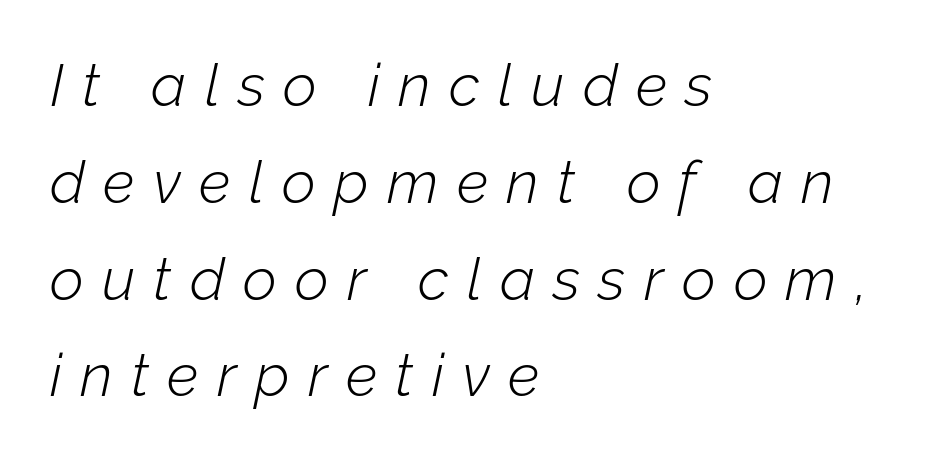
All the whitespace from short lines collects on the right. The area under the type is left untouched. The space between consecutive lines is moderate. Glyph-to-glyph distance is far greater than everyday printed text. Observe the lean: these are italic letterforms.
